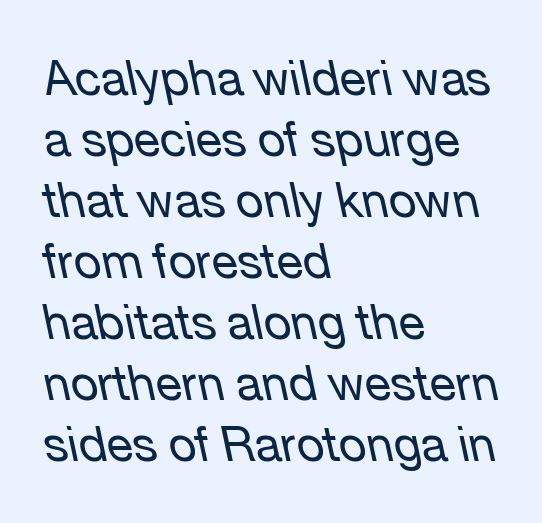
{"italic": "yes", "lean": "left", "slant_degrees": 12, "bold": "no", "weight": "regular", "width": "normal", "stroke_contrast": "low", "x_height": "medium", "monospaced": "no", "underline": "no", "align": "left", "line_spacing": "normal", "line_spacing_ratio": 1.27, "letter_spacing": "normal", "letter_spacing_em": 0.0, "glyph_px": 48}
